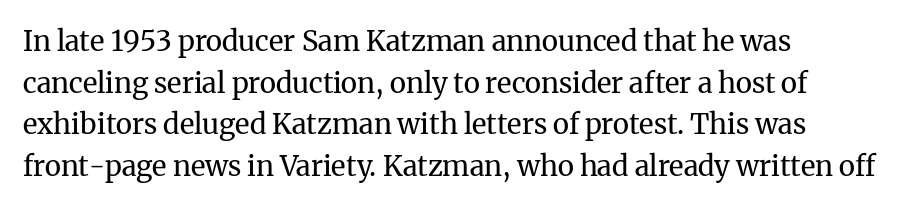
Leftover space on each line is placed entirely after the last word. The vertical gap from one line to the next is medium. Rule under the text: the space is simply empty. A serif font was chosen for this passage.
